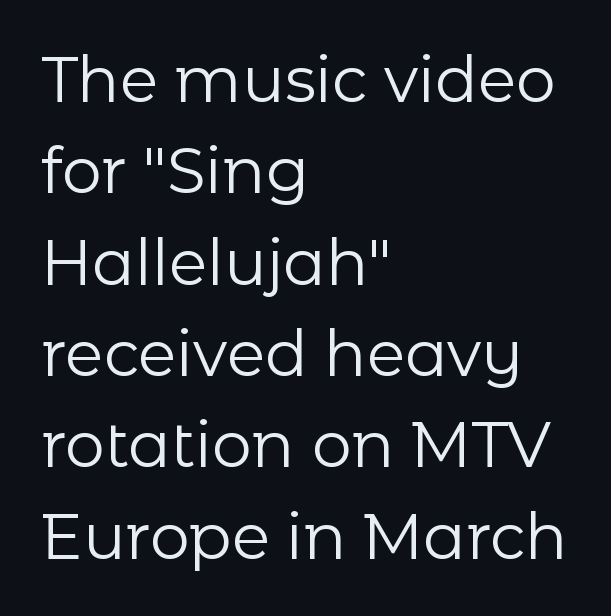
Q: Is the text bold? A: No.
Q: Is the text italic (slanted)? A: No, it is upright.
Q: Is the typeface a serif or a sans-serif typeface? A: Sans-serif.
Q: Is the text underlined? A: No.
Q: How is the paragraph aligned? A: Left-aligned.
Q: Is the spacing between letters normal or unusually wide? A: Normal.
Q: Is the spacing between lines tight, normal or loose? A: Normal.
Q: Width (condensed, normal, or wide)? A: Normal.
Q: Stroke contrast? A: Low.
Q: x-height? A: Medium.
Q: Monospaced? A: No.
